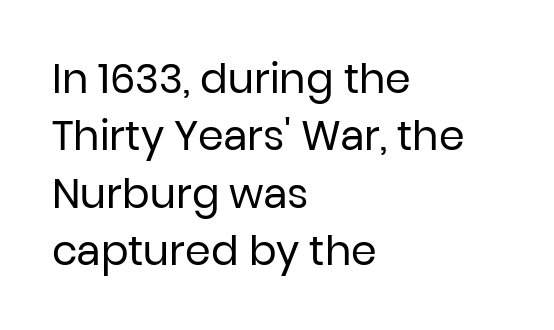
Vertical stems look standard width or narrower in stroke. The letters carry no serifs — their stems end cleanly without finishing strokes. Type without underlining. The lines are quadded left. Tracking here is standard; glyphs follow each other at the usual distance. Normally led — the rows are evenly, conventionally spaced.
